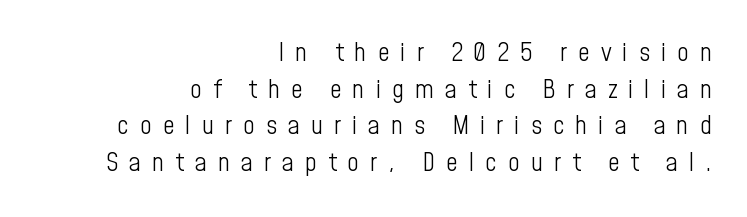
Q: Is the text bold? A: No.
Q: Is the text italic (slanted)? A: No, it is upright.
Q: Is the text underlined? A: No.
Q: How is the paragraph aligned? A: Right-aligned.
Q: Is the spacing between letters normal or unusually wide? A: Unusually wide.
Q: Is the spacing between lines tight, normal or loose? A: Normal.
